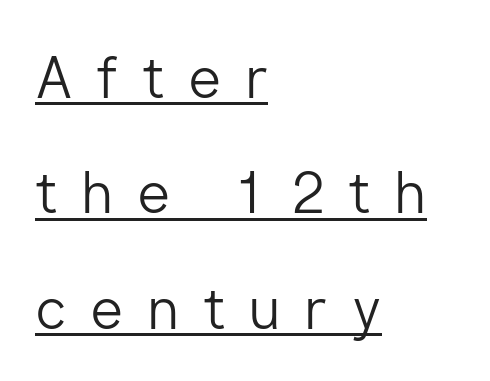
Teacher's note: observe the even left margin — that is flush-left alignment. Ink coverage per letter is moderate at most. Notice how the stems are strictly vertical — no italics here. Varying glyph widths throughout — classic text-font behaviour. Leading: increased. A baseline rule has been typeset under these characters.
